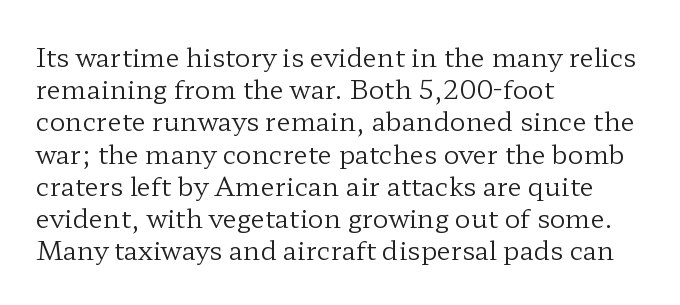
{"italic": "no", "bold": "no", "underline": "no", "align": "left", "line_spacing_ratio": 1.24, "letter_spacing": "normal", "letter_spacing_em": 0.0, "glyph_px": 26}
